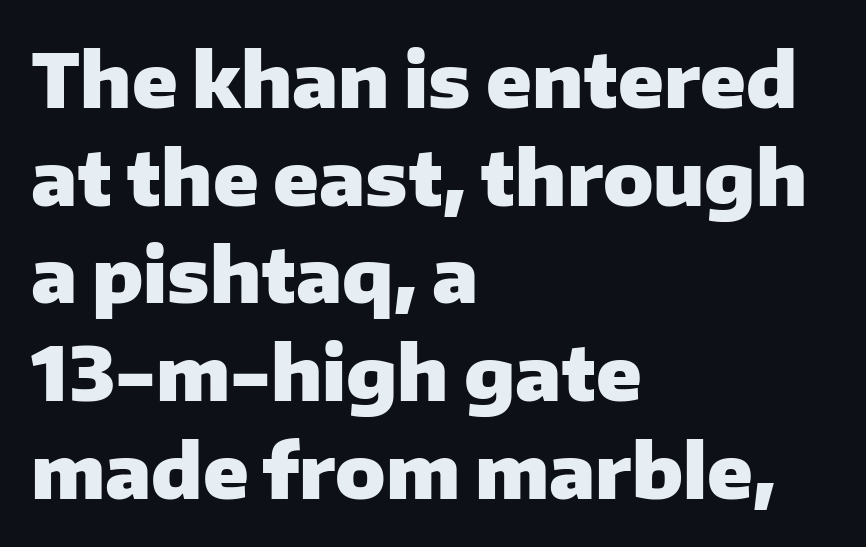
{"serif": "no", "italic": "no", "bold": "yes", "weight": "heavy", "width": "normal", "stroke_contrast": "low", "x_height": "medium", "monospaced": "no", "underline": "no", "align": "left", "line_spacing": "normal", "line_spacing_ratio": 1.32, "letter_spacing": "normal", "letter_spacing_em": 0.0, "glyph_px": 74}
